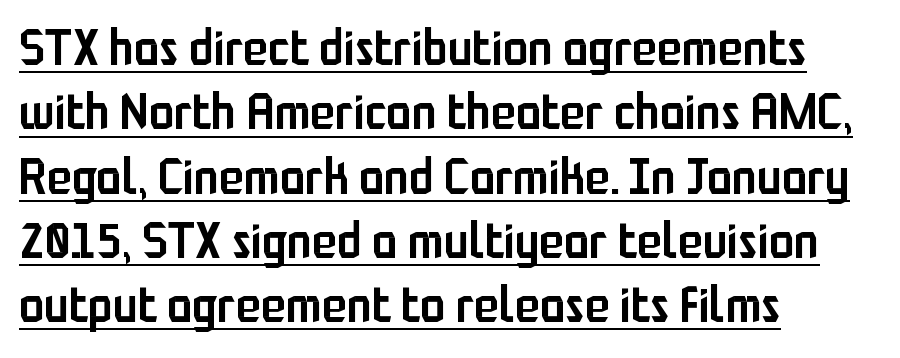
Q: Is the text bold? A: Semi-bold.
Q: Is the text italic (slanted)? A: No, it is upright.
Q: Is the typeface a serif or a sans-serif typeface? A: Sans-serif.
Q: Is the text underlined? A: Yes.
Q: How is the paragraph aligned? A: Left-aligned.
Q: Is the spacing between letters normal or unusually wide? A: Normal.
Q: Is the spacing between lines tight, normal or loose? A: Normal.
Q: Width (condensed, normal, or wide)? A: Condensed.
Q: Stroke contrast? A: Low.
Q: x-height? A: Medium.
Q: Monospaced? A: No.
